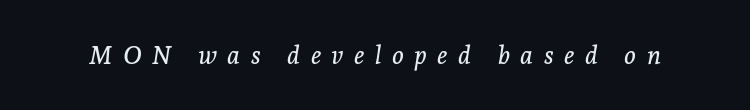
Q: Is the text italic (slanted)? A: Yes, it leans right by about 7 degrees.
Q: Is the text underlined? A: No.
Q: Is the spacing between letters normal or unusually wide? A: Unusually wide.
